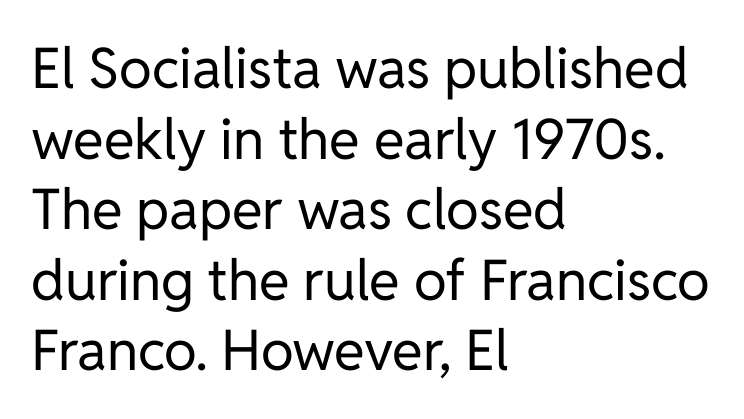
{"serif": "no", "italic": "no", "bold": "no", "weight": "regular", "width": "normal", "stroke_contrast": "low", "x_height": "medium", "monospaced": "no", "underline": "no", "align": "left", "line_spacing": "normal", "line_spacing_ratio": 1.26, "letter_spacing": "normal", "letter_spacing_em": 0.0, "glyph_px": 56}
